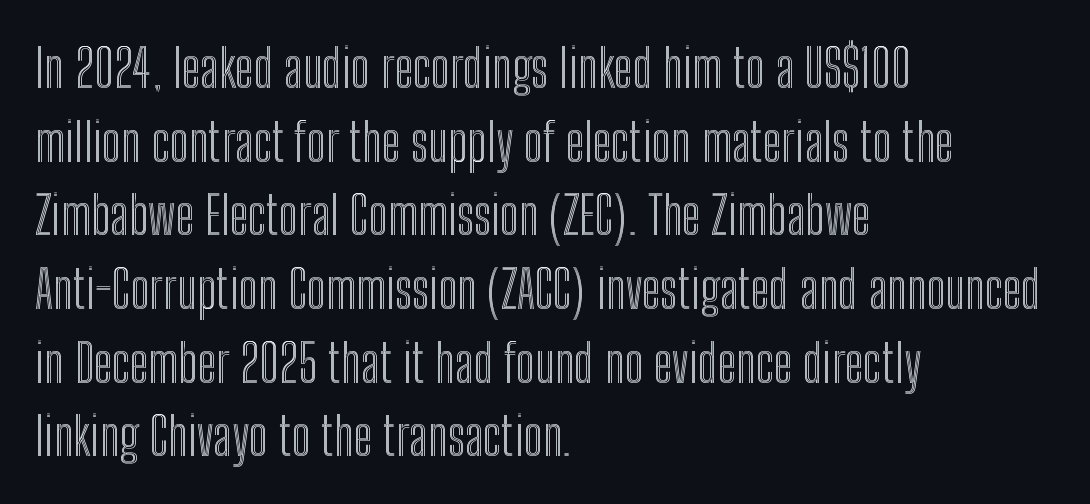
{"italic": "no", "width": "condensed", "x_height": "medium", "monospaced": "no", "underline": "no", "align": "left", "line_spacing": "normal", "line_spacing_ratio": 1.39, "letter_spacing": "normal", "letter_spacing_em": 0.0, "glyph_px": 53}
